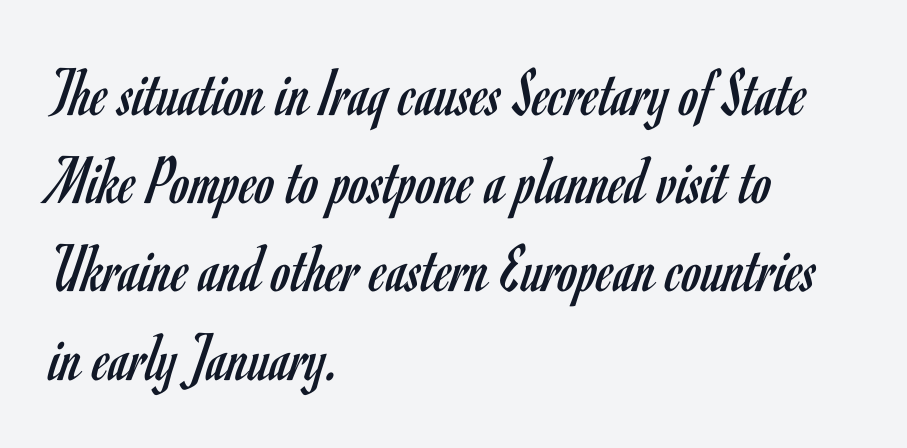
{"serif": "no", "bold": "no", "weight": "regular", "width": "condensed", "stroke_contrast": "low", "x_height": "small", "monospaced": "no", "underline": "no", "align": "left", "line_spacing": "normal", "line_spacing_ratio": 1.26, "letter_spacing": "normal", "letter_spacing_em": 0.0, "glyph_px": 70}
